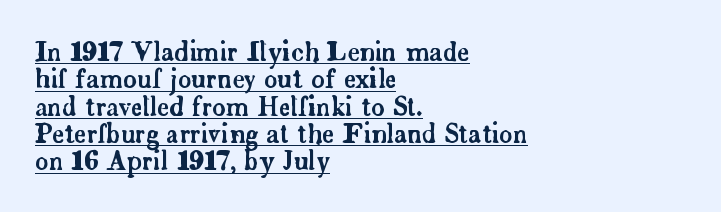
Q: Is the text italic (slanted)? A: No, it is upright.
Q: Is the text underlined? A: Yes.
Q: How is the paragraph aligned? A: Left-aligned.
Q: Is the spacing between letters normal or unusually wide? A: Normal.
Q: Is the spacing between lines tight, normal or loose? A: Tight.
